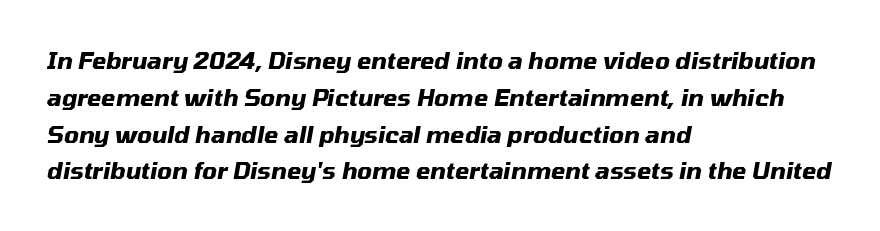
Q: Is the text bold? A: Yes.
Q: Is the text italic (slanted)? A: Yes, it leans right by about 10 degrees.
Q: Is the text underlined? A: No.
Q: How is the paragraph aligned? A: Left-aligned.
Q: Is the spacing between letters normal or unusually wide? A: Normal.
Q: Is the spacing between lines tight, normal or loose? A: Normal.
